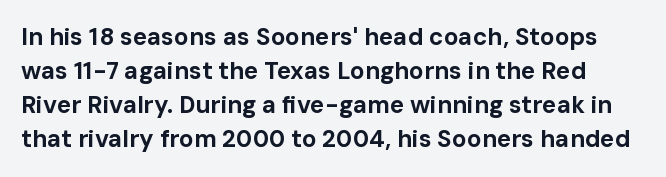
Q: Is the text bold? A: Yes.
Q: Is the text italic (slanted)? A: No, it is upright.
Q: Is the text underlined? A: No.
Q: Is the spacing between letters normal or unusually wide? A: Normal.
Q: Is the spacing between lines tight, normal or loose? A: Normal.
